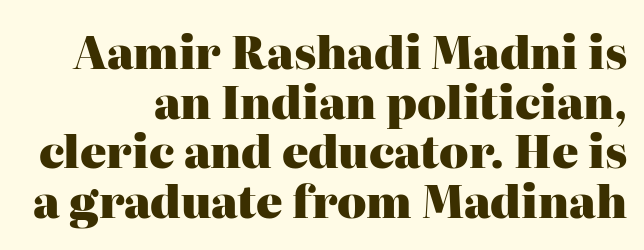
{"serif": "yes", "italic": "no", "bold": "yes", "weight": "heavy", "width": "normal", "stroke_contrast": "high", "x_height": "medium", "monospaced": "no", "underline": "no", "line_spacing": "tight", "line_spacing_ratio": 1.13, "letter_spacing": "normal", "letter_spacing_em": 0.0, "glyph_px": 44}
